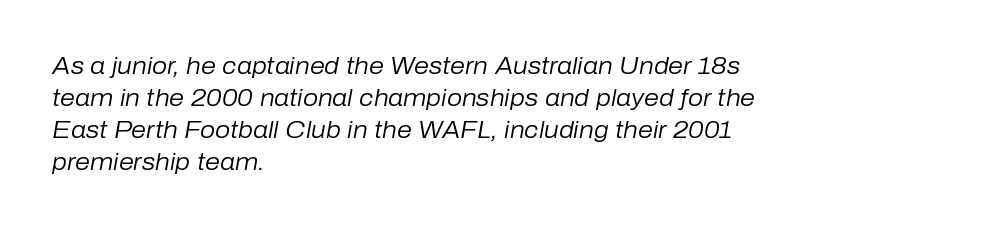
Q: Is the text bold? A: No.
Q: Is the text italic (slanted)? A: Yes, it leans right by about 10 degrees.
Q: Is the text underlined? A: No.
Q: How is the paragraph aligned? A: Left-aligned.
Q: Is the spacing between letters normal or unusually wide? A: Normal.
Q: Is the spacing between lines tight, normal or loose? A: Normal.
